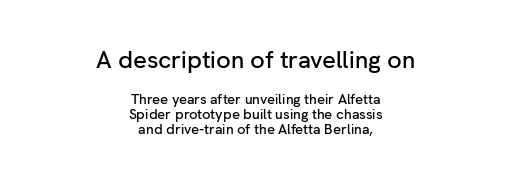
Posture: upright roman. Caption: standard tracking, unaltered. This rendering features lettering with no underline. Of the two passages, the one on top uses the larger point size. A centered setting, common on invitations and titles, is used for this passage. Vertically, the passage feels compressed, each row crowding the next.
